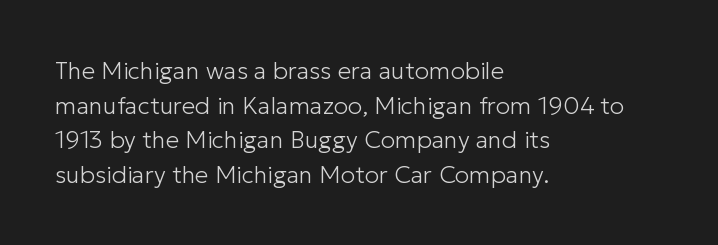
Regarding leading, the lines here are spaced in the standard way. The letters look calm and open, with moderate or lighter stems. Layout note: lines flush left. The rendering keeps characters at their native spacing. The lettering stays uniformly vertical, giving the passage a roman look. Underline: absent.
